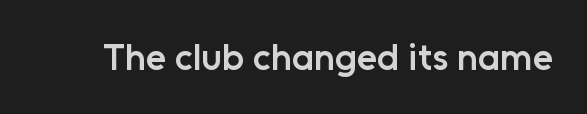
Default kerning and tracking; the words read as compact shapes. Every stem runs plumb, perpendicular to the baseline. Letterform terminals end flat and unadorned throughout the passage. The face used here is proportionally spaced, like ordinary book or web type. The strip under each line holds only bare page. Summary of weight: moderately heavy, a semibold.
